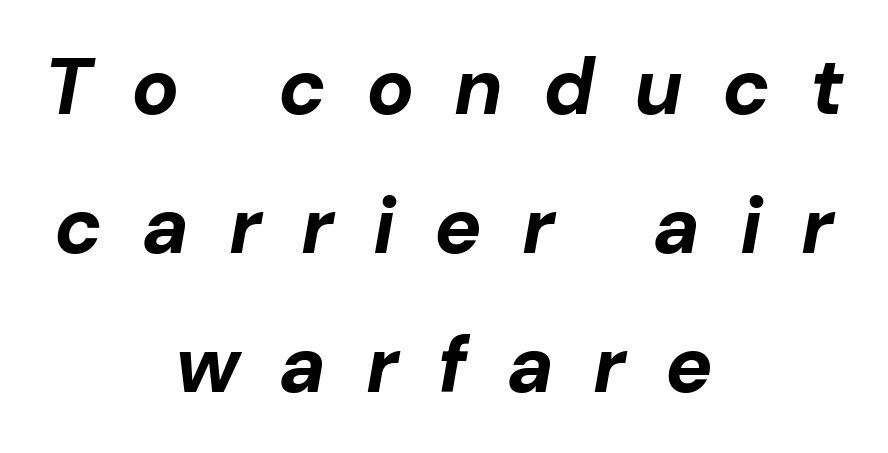
Q: Is the text bold? A: Yes.
Q: Is the text italic (slanted)? A: Yes, it leans right by about 10 degrees.
Q: Is the text underlined? A: No.
Q: How is the paragraph aligned? A: Centered.
Q: Is the spacing between letters normal or unusually wide? A: Unusually wide.
Q: Width (condensed, normal, or wide)? A: Normal.
Q: Stroke contrast? A: Low.
Q: x-height? A: Medium.
Q: Monospaced? A: No.
